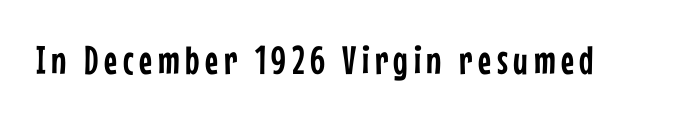
The image shows 40 px condensed sans-serif type, upright; set not underlined; low stroke contrast and a medium x-height.
